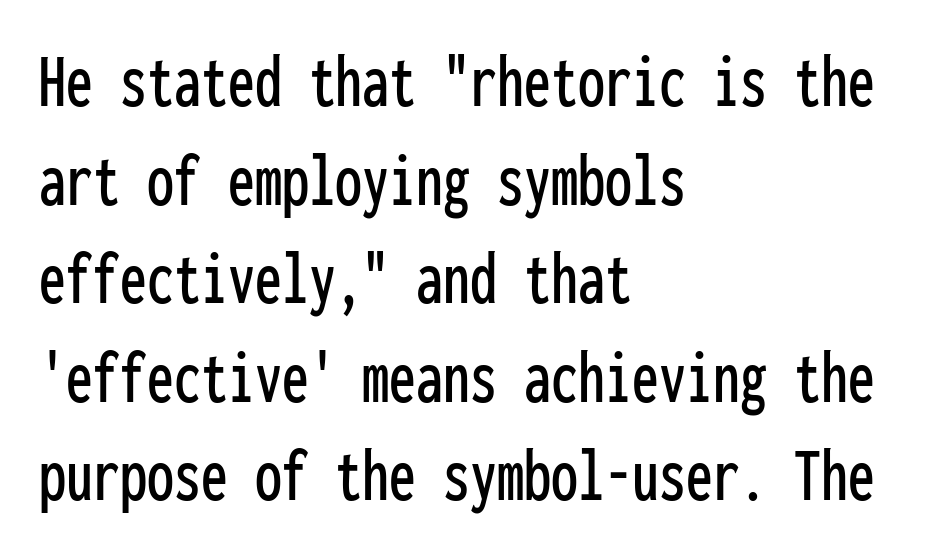
The image shows 77 px condensed sans-serif type, upright, monospaced; set left-aligned, normal line spacing (1.28x), normal letter spacing, not underlined; low stroke contrast and a medium x-height.
